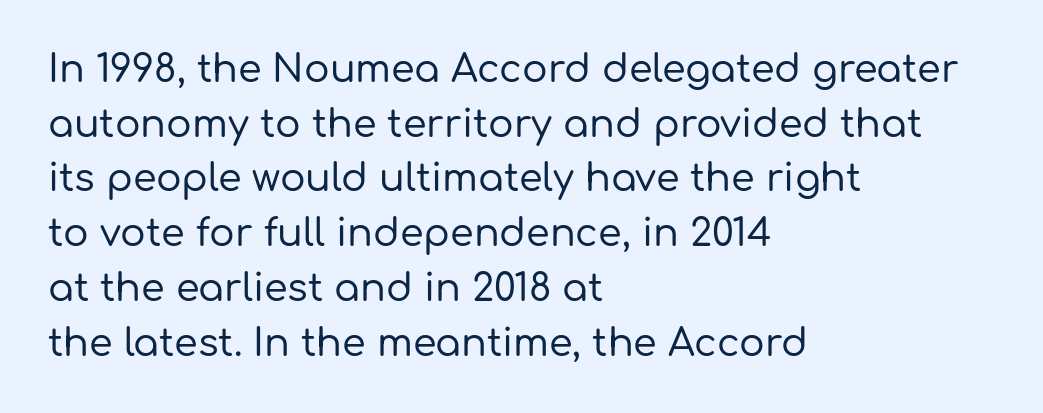
Tracking value appears to be zero — textbook default spacing. Think of a printed novel: that variable character pitch is what you see here. Descenders hang freely into open space. Upright lettering throughout. What's the leading like? Ordinary, nothing unusual. The paragraph shown leans on its left margin.
